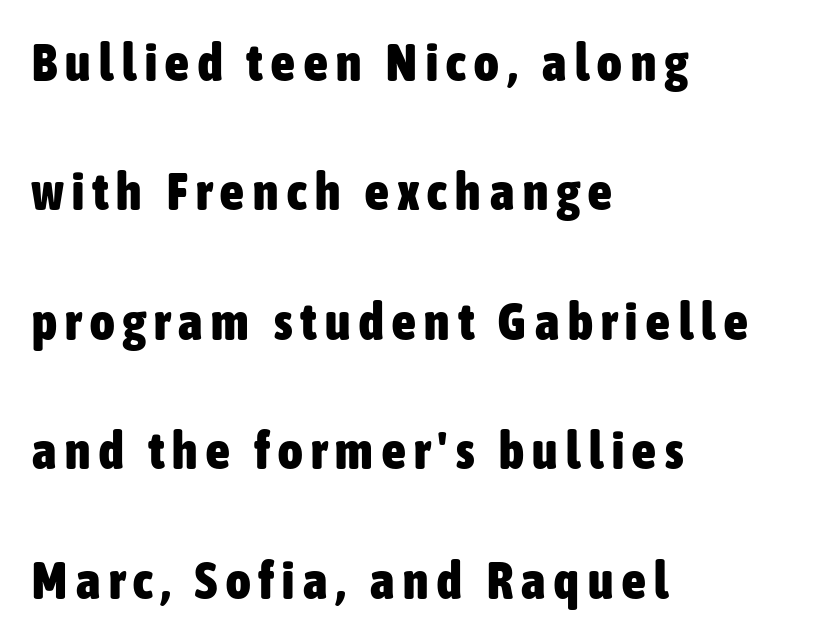
{"serif": "no", "italic": "no", "bold": "yes", "weight": "heavy", "width": "condensed", "stroke_contrast": "low", "x_height": "medium", "monospaced": "no", "underline": "no", "align": "left", "line_spacing": "loose", "line_spacing_ratio": 2.49, "glyph_px": 52}
